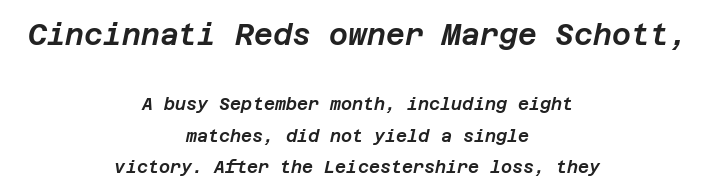
The image shows 29 px text type, italic (leaning right); set centered, line spacing 1.86x, normal letter spacing, not underlined; the first (top) block is 1.71x larger; low stroke contrast and a large x-height.
